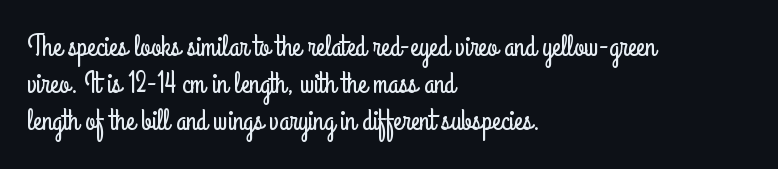
The image shows 29 px condensed sans-serif type; set left-aligned, normal line spacing (1.28x), normal letter spacing, not underlined; low stroke contrast and a small x-height.
